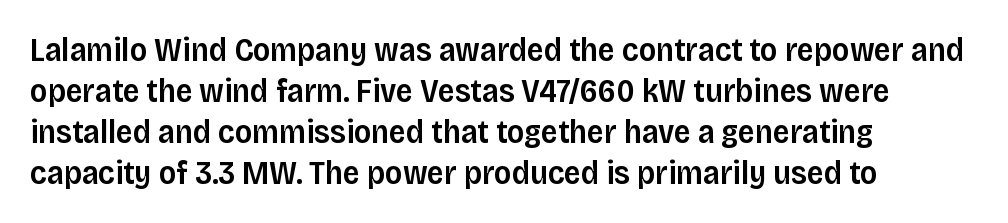
The image shows 33 px semibold sans-serif type, upright; set left-aligned, line spacing 1.24x, normal letter spacing, not underlined; low stroke contrast and a large x-height.
